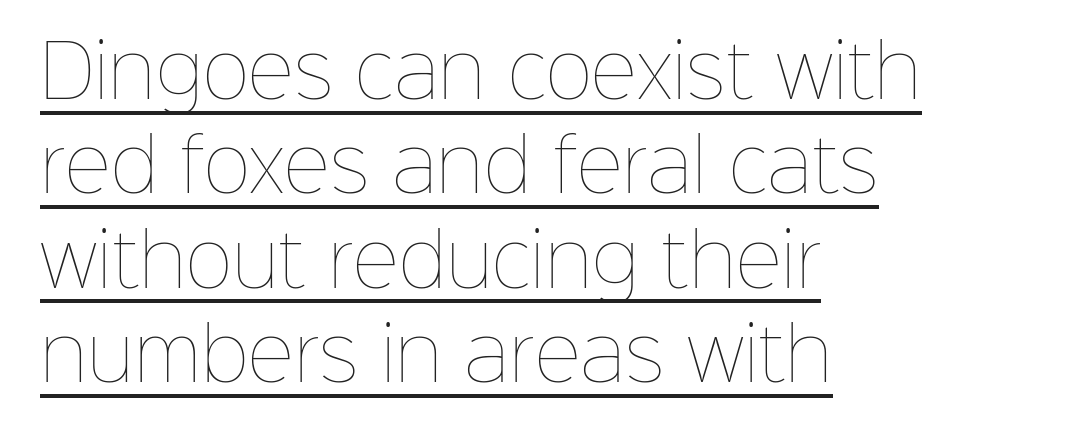
Beneath each row of characters lies a ruled line. Nope, not italic — everything's standing straight. Counters stay open thanks to moderate or lighter strokes. Varying glyph widths throughout — classic text-font behaviour.
